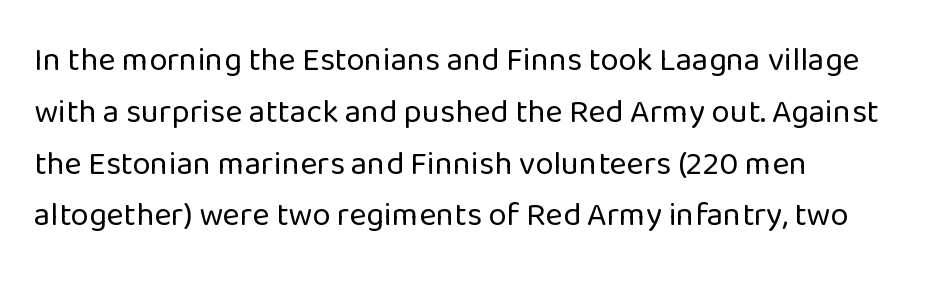
The image shows 33 px regular-weight sans-serif type, upright; set left-aligned, normal line spacing (1.57x), normal letter spacing, not underlined; low stroke contrast and a medium x-height.
